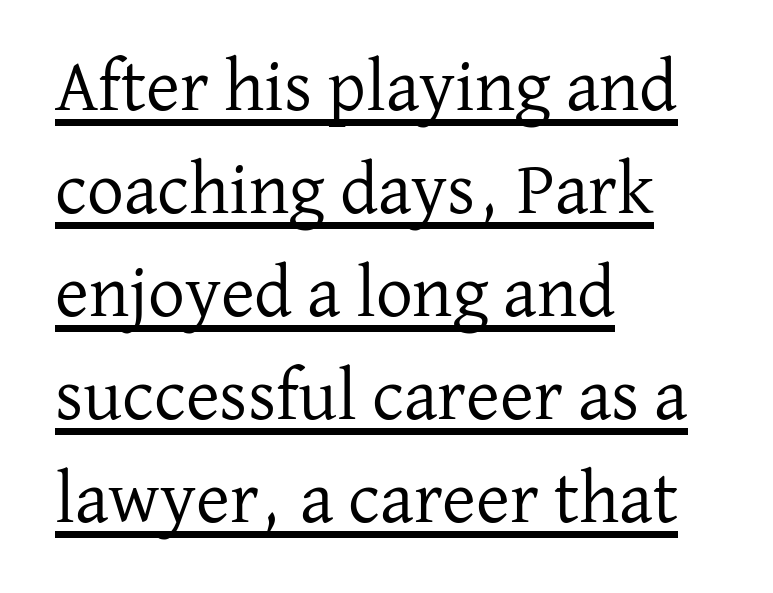
The letters advance in unequal steps, a hallmark of proportional type. Quick note: not italic, upright. One glance says typical: line gaps are just what's usual. Words appear dense and cohesive because spacing is normal.
